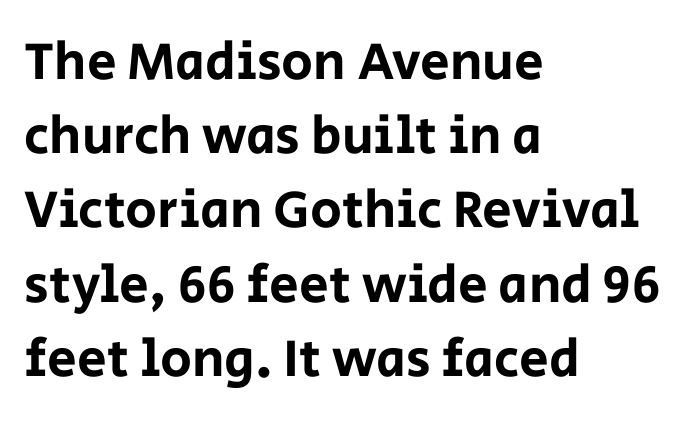
{"serif": "no", "italic": "no", "width": "normal", "stroke_contrast": "low", "x_height": "large", "monospaced": "no", "underline": "no", "align": "left", "line_spacing": "normal", "line_spacing_ratio": 1.4, "letter_spacing": "normal", "letter_spacing_em": 0.0, "glyph_px": 53}
